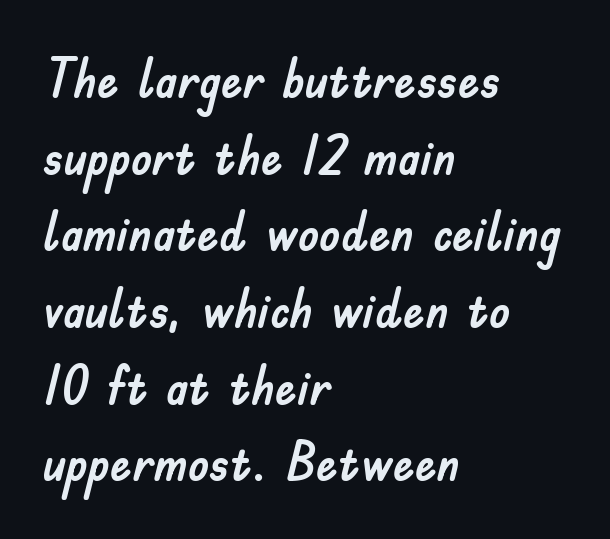
Is this a fixed-width face? No — the glyphs have proportional, varying widths. Are there feet on the stems? There aren't — it's a sans. Is the letter spacing exaggerated? No — it looks like the ordinary default. Honestly, the row spacing looks completely unremarkable.
